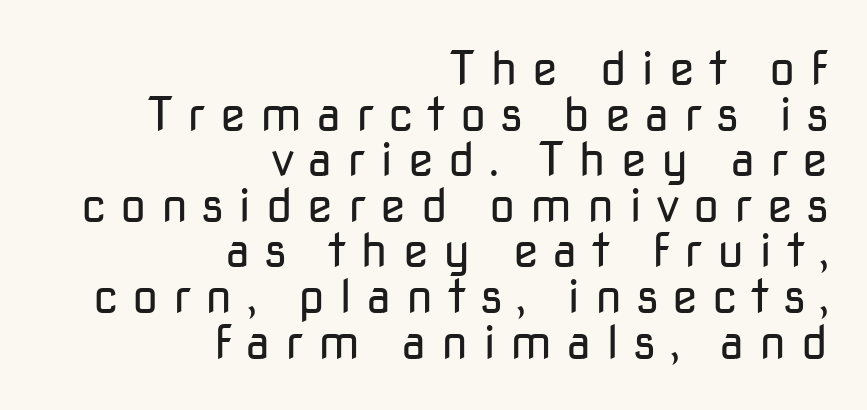
{"serif": "no", "italic": "no", "bold": "no", "weight": "regular", "width": "normal", "stroke_contrast": "low", "x_height": "medium", "monospaced": "no", "underline": "no", "align": "right", "line_spacing": "tight", "line_spacing_ratio": 0.97, "letter_spacing": "wide", "letter_spacing_em": 0.31, "glyph_px": 47}
